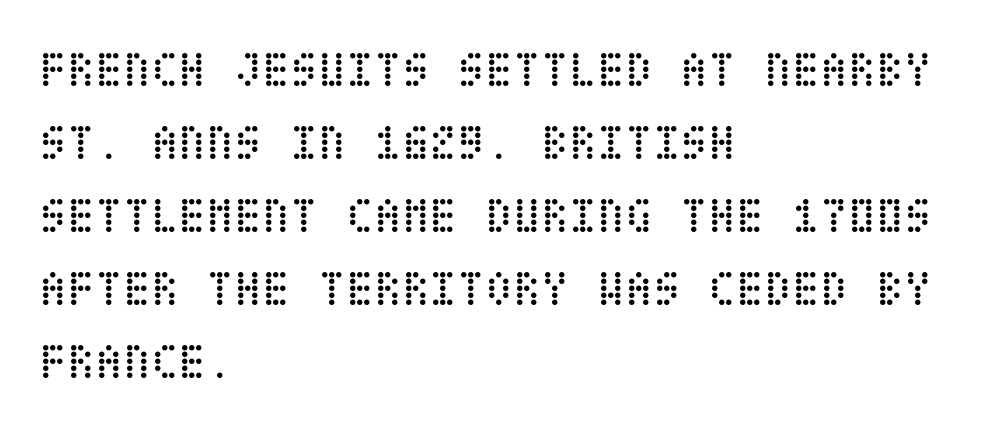
Q: Is the text bold? A: No.
Q: Is the text italic (slanted)? A: No, it is upright.
Q: Is the text underlined? A: No.
Q: How is the paragraph aligned? A: Left-aligned.
Q: Is the spacing between letters normal or unusually wide? A: Normal.
Q: Is the spacing between lines tight, normal or loose? A: Normal.
Q: Width (condensed, normal, or wide)? A: Condensed.
Q: Stroke contrast? A: Low.
Q: x-height? A: Large.
